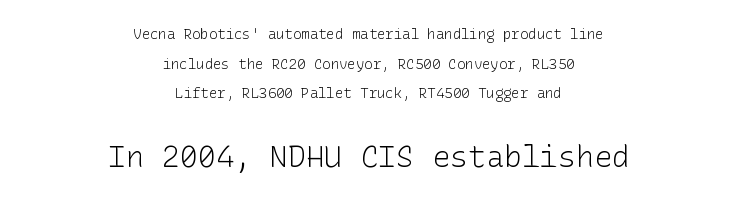
{"serif": "no", "italic": "no", "bold": "no", "weight": "light", "width": "normal", "stroke_contrast": "low", "x_height": "medium", "underline": "no", "align": "center", "line_spacing": "loose", "line_spacing_ratio": 2.12, "letter_spacing": "normal", "letter_spacing_em": 0.0, "larger_block": "second", "size_ratio": 2.14, "glyph_px": 30}
